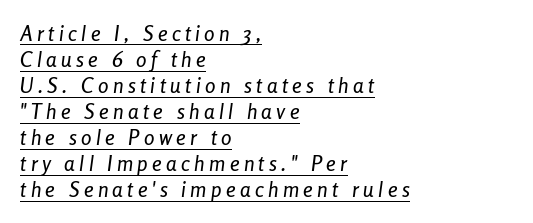
Q: Is the text italic (slanted)? A: Yes, it leans right by about 8 degrees.
Q: Is the text underlined? A: Yes.
Q: How is the paragraph aligned? A: Left-aligned.
Q: Is the spacing between letters normal or unusually wide? A: Unusually wide.
